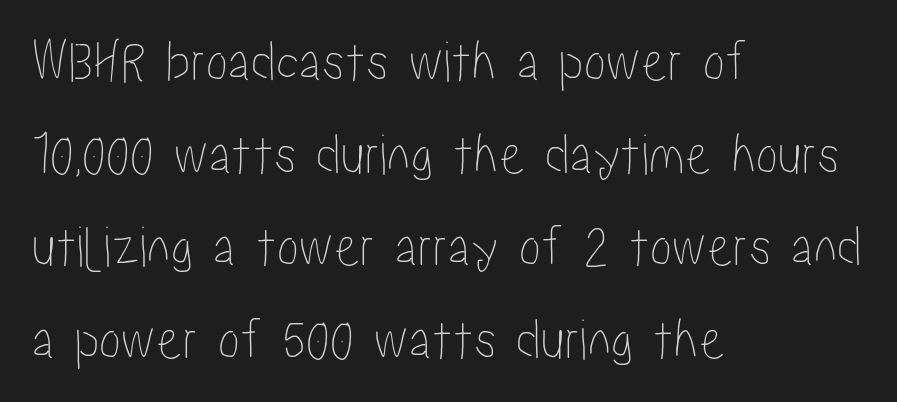
Q: Is the text italic (slanted)? A: No, it is upright.
Q: Is the text underlined? A: No.
Q: How is the paragraph aligned? A: Left-aligned.
Q: Is the spacing between letters normal or unusually wide? A: Normal.
Q: Is the spacing between lines tight, normal or loose? A: Normal.
Q: Width (condensed, normal, or wide)? A: Condensed.
Q: Stroke contrast? A: Low.
Q: x-height? A: Medium.
Q: Monospaced? A: No.
